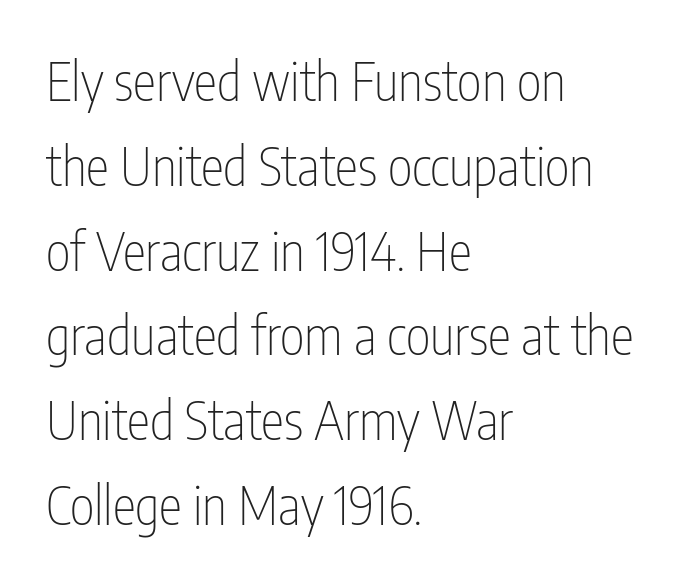
{"serif": "no", "italic": "no", "bold": "no", "weight": "thin", "width": "condensed", "stroke_contrast": "low", "x_height": "medium", "monospaced": "no", "underline": "no", "align": "left", "line_spacing": "normal", "line_spacing_ratio": 1.6, "letter_spacing": "normal", "letter_spacing_em": 0.0, "glyph_px": 53}
